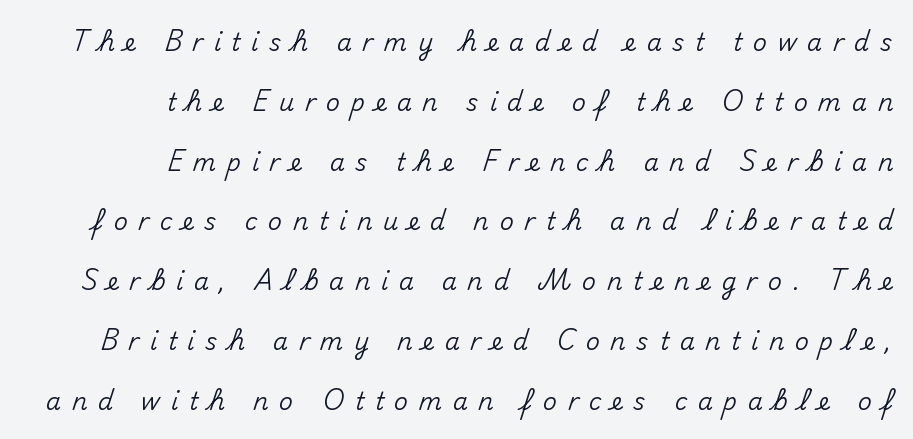
Q: Is the text italic (slanted)? A: Yes.
Q: Is the text underlined? A: No.
Q: How is the paragraph aligned? A: Right-aligned.
Q: Is the spacing between letters normal or unusually wide? A: Unusually wide.
Q: Is the spacing between lines tight, normal or loose? A: Loose.
